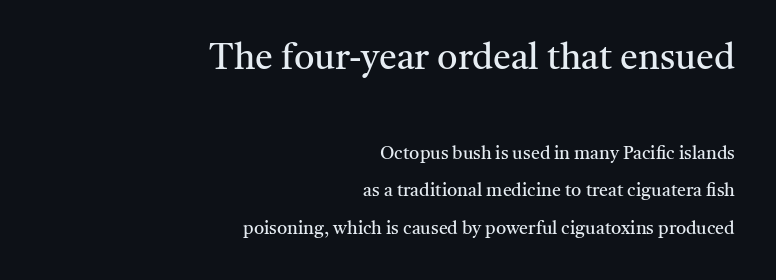
The image shows 36 px regular-weight serif type, upright; set right-aligned, loose line spacing (2.08x), normal letter spacing, not underlined; the first (top) block is 2.0x larger; medium stroke contrast and a medium x-height.
